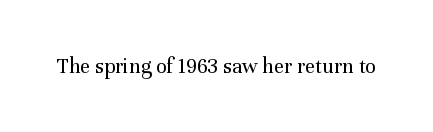
The image shows 22 px text type, upright; set normal letter spacing, not underlined.
